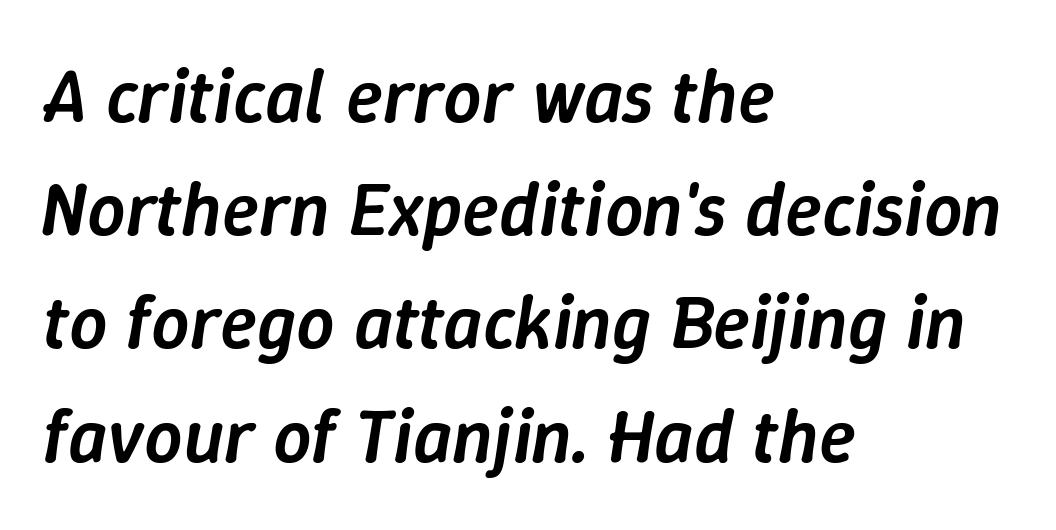
Q: Is the text bold? A: Semi-bold.
Q: Is the text italic (slanted)? A: Yes, it leans right by about 9 degrees.
Q: Is the text underlined? A: No.
Q: How is the paragraph aligned? A: Left-aligned.
Q: Is the spacing between letters normal or unusually wide? A: Normal.
Q: Is the spacing between lines tight, normal or loose? A: Normal.
Q: Width (condensed, normal, or wide)? A: Normal.
Q: Stroke contrast? A: Low.
Q: x-height? A: Medium.
Q: Monospaced? A: No.
